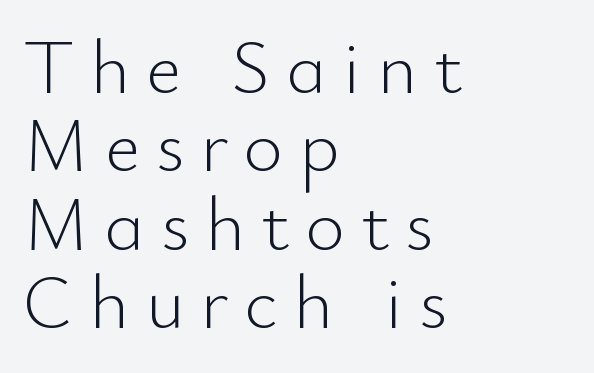
Leftover space on each line is placed entirely after the last word. Rule under the text: the space is simply empty. The horizontal fit of the characters is loose and conspicuously gappy. Posture: upright roman. The cut favours lightness, reaching ordinary text weight at its darkest. No feet cap the strokes, marking this as sans-serif type.
